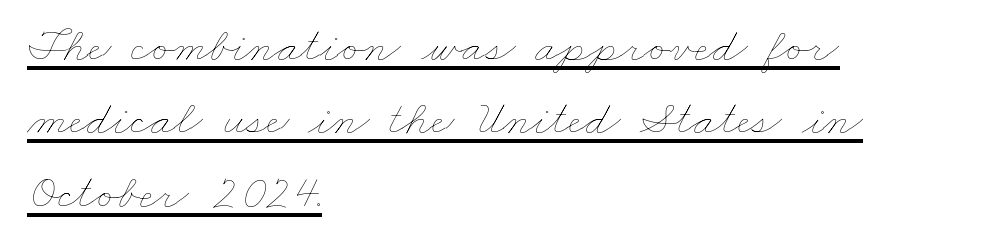
{"bold": "no", "weight": "thin", "width": "wide", "stroke_contrast": "low", "x_height": "small", "monospaced": "no", "underline": "yes", "align": "left", "line_spacing": "normal", "line_spacing_ratio": 1.5, "letter_spacing": "normal", "letter_spacing_em": 0.0, "glyph_px": 49}
